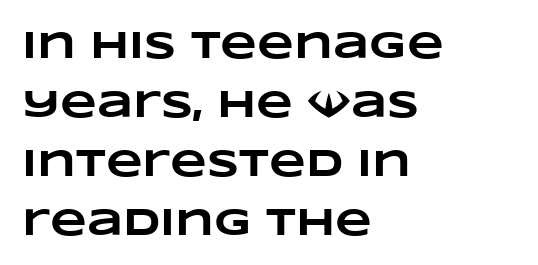
{"bold": "yes", "weight": "heavy", "width": "wide", "stroke_contrast": "low", "x_height": "large", "monospaced": "no", "underline": "no", "align": "left", "line_spacing": "normal", "line_spacing_ratio": 1.55, "letter_spacing": "normal", "letter_spacing_em": 0.0, "glyph_px": 38}
